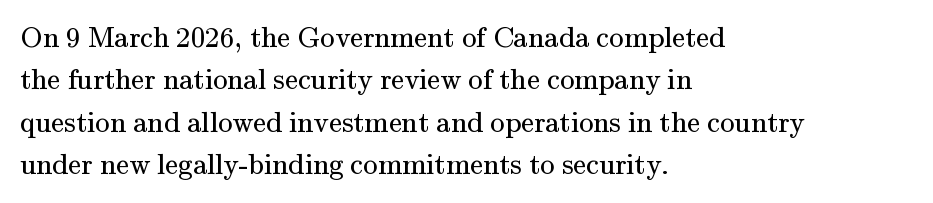
{"serif": "yes", "italic": "no", "bold": "no", "weight": "regular", "width": "normal", "stroke_contrast": "medium", "x_height": "small", "monospaced": "no", "underline": "no", "align": "left", "line_spacing": "normal", "line_spacing_ratio": 1.46, "letter_spacing": "normal", "letter_spacing_em": 0.0, "glyph_px": 29}
